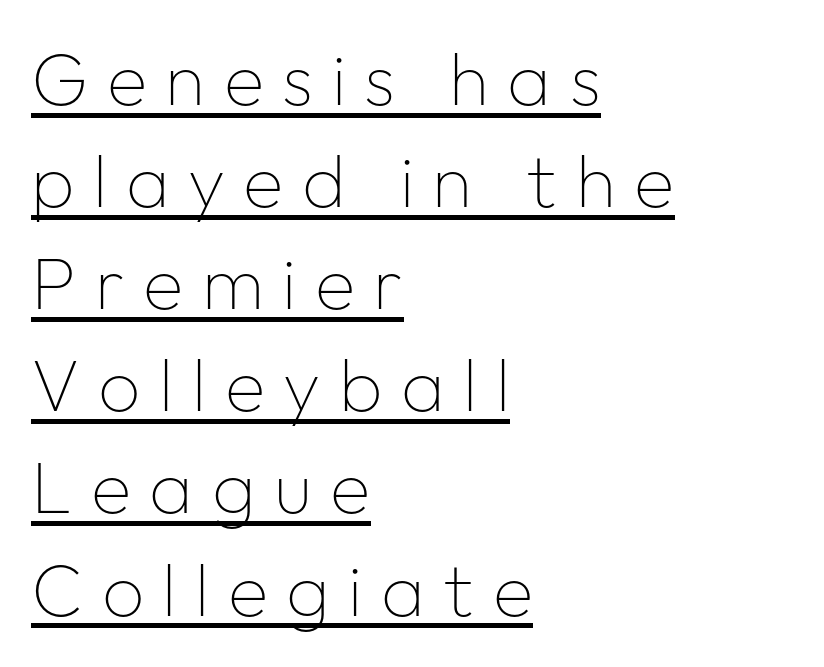
The image shows 74 px thin sans-serif type, upright; set left-aligned, normal line spacing (1.38x), unusually wide letter spacing (+0.25 em), underlined; low stroke contrast and a medium x-height.
